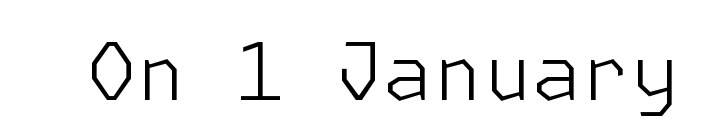
Lines of text with bare space underneath. Ascenders rise straight up at ninety degrees. Grotesque or geometric, the face here clearly has no serifs. Vertical stems look standard width or narrower in stroke.
